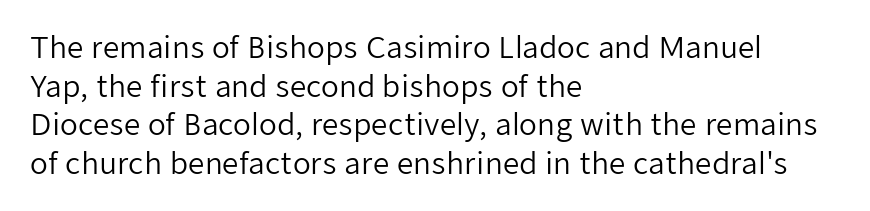
Q: Is the text bold? A: No.
Q: Is the text italic (slanted)? A: No, it is upright.
Q: Is the typeface a serif or a sans-serif typeface? A: Sans-serif.
Q: Is the text underlined? A: No.
Q: How is the paragraph aligned? A: Left-aligned.
Q: Is the spacing between letters normal or unusually wide? A: Normal.
Q: Is the spacing between lines tight, normal or loose? A: Normal.
Q: Width (condensed, normal, or wide)? A: Normal.
Q: Stroke contrast? A: Low.
Q: x-height? A: Medium.
Q: Monospaced? A: No.
